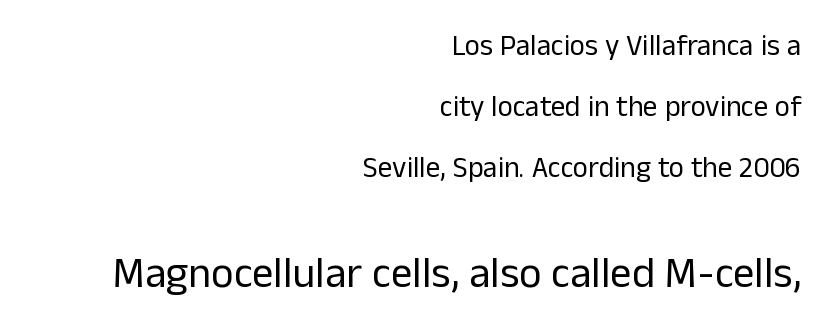
In terms of leading, this rendering errs on the spacious side. Visually the block forms a straight wall on the right and a jagged coastline on the left. Nothing heavy about these letters — not bold at all. The baseline area is clear. In this sample the second text group is rendered at the bigger scale.
